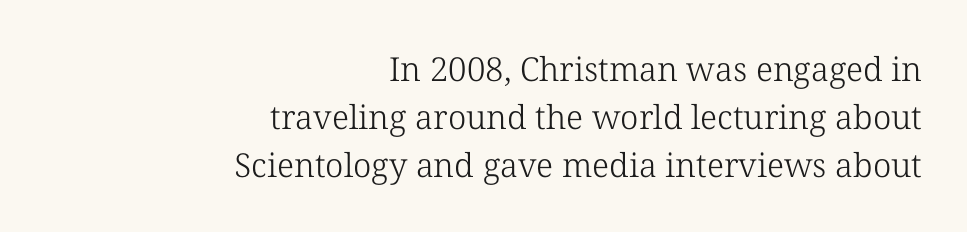
The image shows 33 px light serif type, upright; set right-aligned, normal line spacing (1.45x), normal letter spacing, not underlined; low stroke contrast and a medium x-height.
